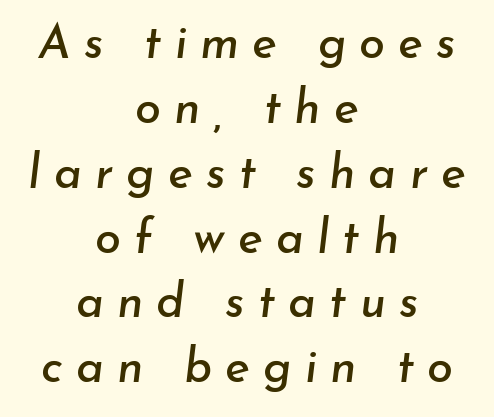
The image shows 47 px text type, italic (leaning right); set centered, normal line spacing (1.38x), unusually wide letter spacing (+0.28 em), not underlined; low stroke contrast and a small x-height.
